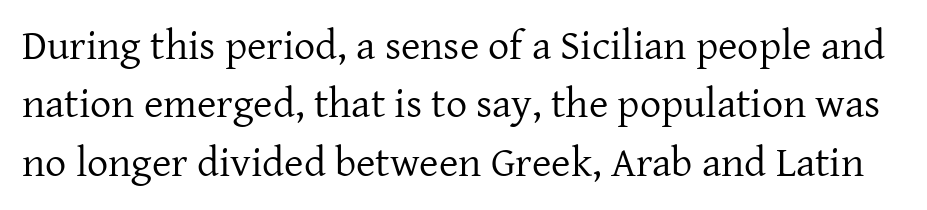
{"serif": "yes", "italic": "no", "bold": "no", "weight": "regular", "width": "normal", "stroke_contrast": "low", "x_height": "medium", "monospaced": "no", "underline": "no", "line_spacing": "normal", "line_spacing_ratio": 1.39, "letter_spacing": "normal", "letter_spacing_em": 0.0, "glyph_px": 42}
